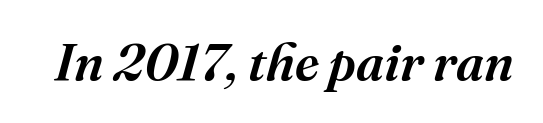
The image shows 52 px semibold serif type, italic (leaning right); set normal letter spacing, not underlined; medium stroke contrast and a medium x-height.
